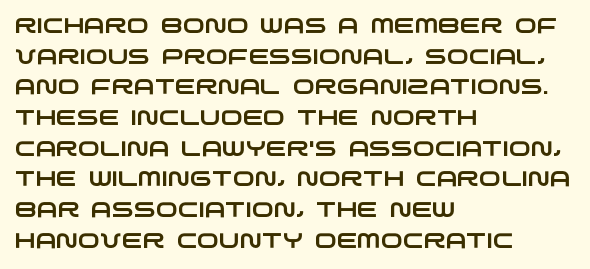
{"underline": "no", "align": "left", "line_spacing": "normal", "line_spacing_ratio": 1.46, "letter_spacing": "normal", "letter_spacing_em": 0.0, "glyph_px": 21}
